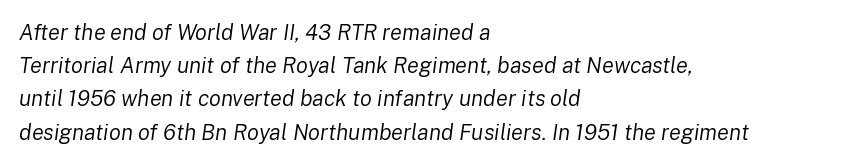
One glance says typical: line gaps are just what's usual. Stems and bowls with no extra thickness — not bold. Short note: letters normally spaced. Plain, unruled lines of type.
